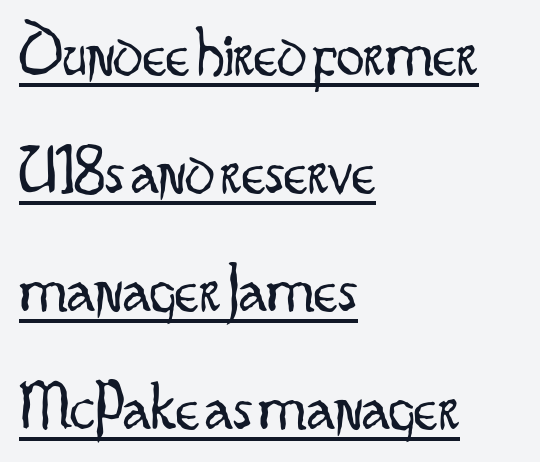
Q: Is the text bold? A: No.
Q: Is the text italic (slanted)? A: No, it is upright.
Q: Is the typeface a serif or a sans-serif typeface? A: Sans-serif.
Q: Is the text underlined? A: Yes.
Q: How is the paragraph aligned? A: Left-aligned.
Q: Is the spacing between letters normal or unusually wide? A: Normal.
Q: Width (condensed, normal, or wide)? A: Condensed.
Q: Stroke contrast? A: Low.
Q: x-height? A: Small.
Q: Monospaced? A: No.
